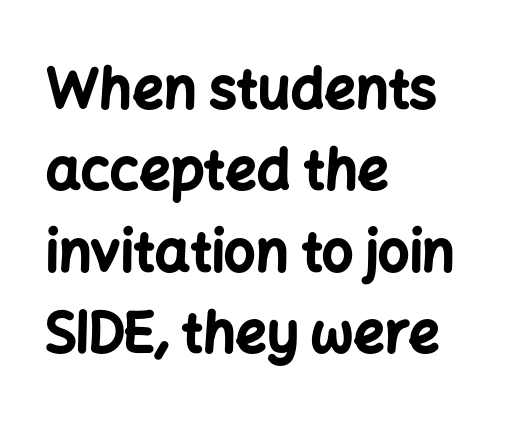
The image shows 55 px bold sans-serif type, upright; set left-aligned, normal line spacing (1.48x), normal letter spacing, not underlined; low stroke contrast and a medium x-height.
